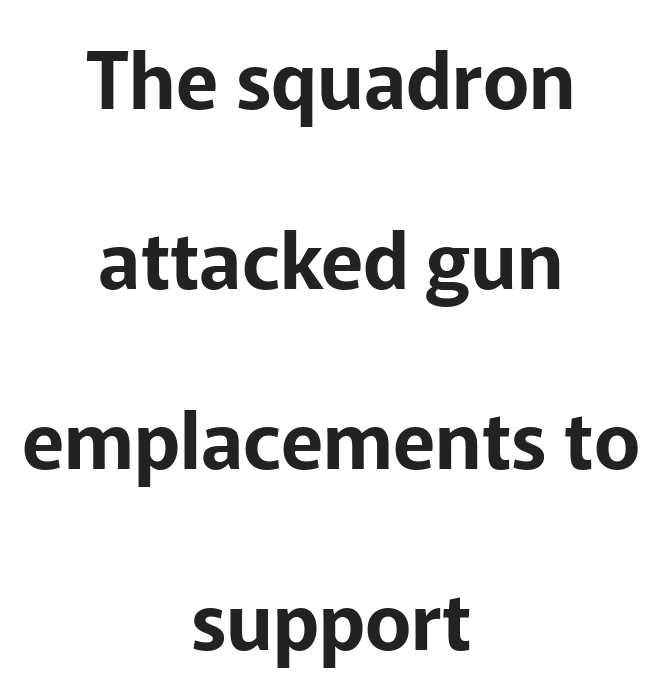
This rendering leaves character spacing at its baseline value. The characters display no serif detailing; their extremities are plain. Rows of type keep a wide berth in the vertical direction. You can tell it's not italic because the verticals are truly vertical.
